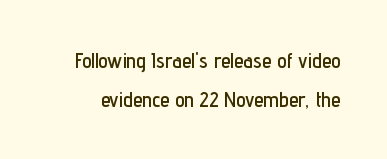
A typesetter would mark this as roman, not italic. The letters sit at their default tracking, neither squeezed nor spread. The baseline area is clear.
